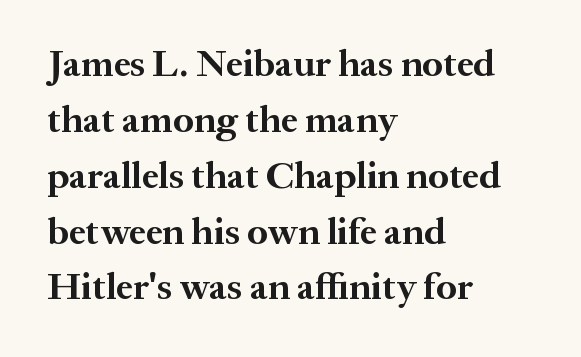
Look at the stroke-to-counter ratio: heavy, a bold. Descenders hang freely into open space. The face used here is rendered with its standard letterfit. Does the leading feel generous? No, just average. Character widths vary here, with narrow letters taking less room than wide ones.
